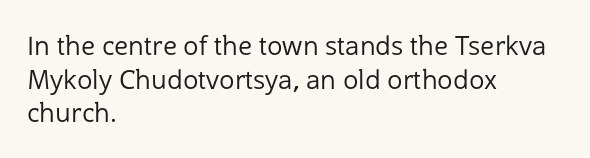
{"italic": "no", "bold": "no", "underline": "no", "align": "left", "line_spacing": "normal", "line_spacing_ratio": 1.29, "letter_spacing": "normal", "letter_spacing_em": 0.0, "glyph_px": 26}
